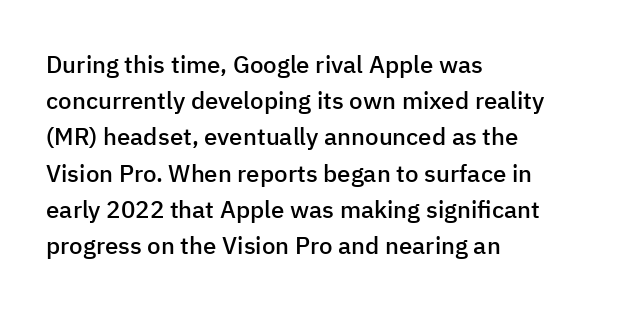
{"italic": "no", "bold": "semi", "underline": "no", "align": "left", "line_spacing": "normal", "line_spacing_ratio": 1.51, "letter_spacing": "normal", "letter_spacing_em": 0.0, "glyph_px": 24}
